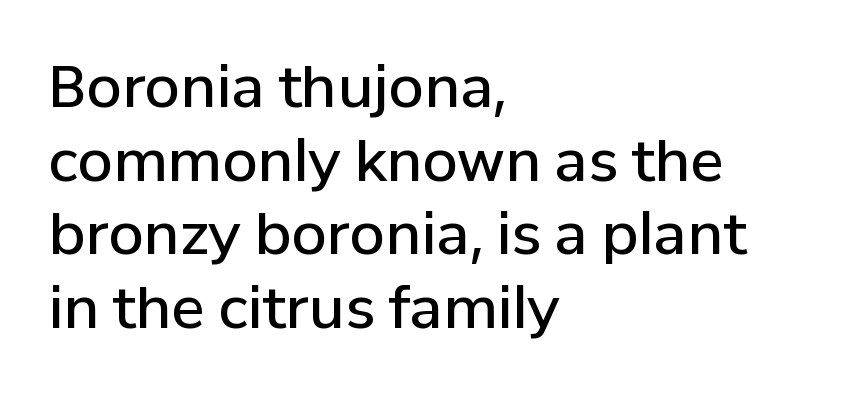
The letters advance in unequal steps, a hallmark of proportional type. A student would call this left alignment; a typographer would say flush left, rag right. It's the straight-up-and-down kind of type. The rows are spaced the way most documents space them.
